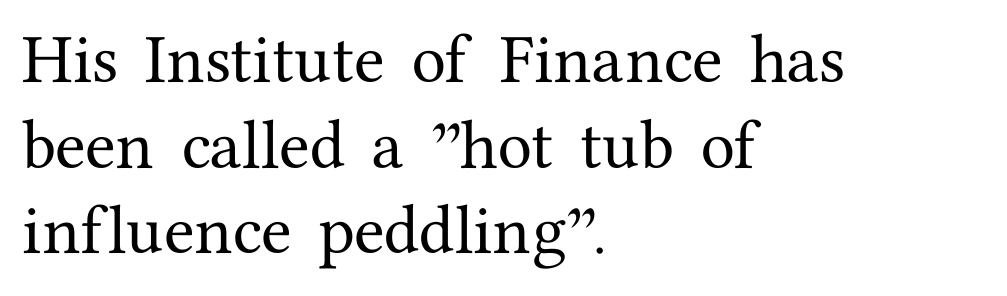
How would I describe the line gaps? Plain and ordinary. Compared with a centered layout, this one pins lines to the left instead. Each letter keeps its own natural width here, so spacing adapts to shape. If you drew a line through each stem, it would be perfectly vertical.
